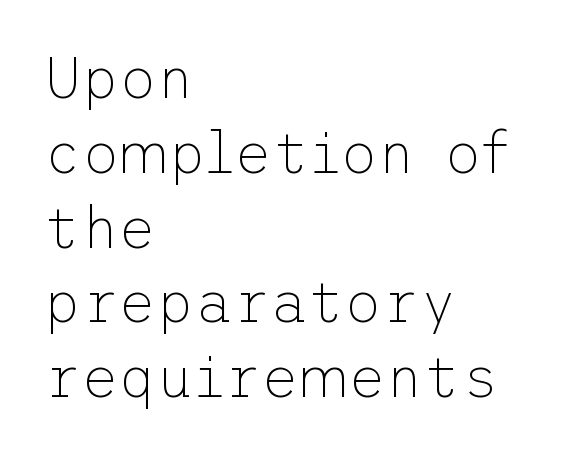
Q: Is the text bold? A: No.
Q: Is the text italic (slanted)? A: No, it is upright.
Q: Is the typeface a serif or a sans-serif typeface? A: Sans-serif.
Q: Is the text underlined? A: No.
Q: How is the paragraph aligned? A: Left-aligned.
Q: Is the spacing between letters normal or unusually wide? A: Normal.
Q: Is the spacing between lines tight, normal or loose? A: Normal.
Q: Width (condensed, normal, or wide)? A: Normal.
Q: Stroke contrast? A: Low.
Q: x-height? A: Medium.
